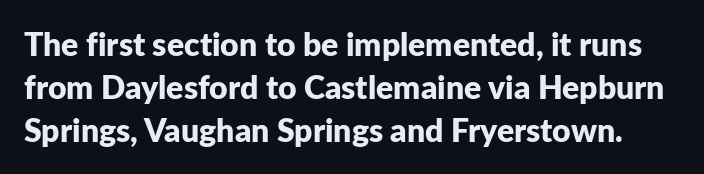
This sample keeps an unexceptional amount of space between lines. The horizontal fit of the characters is conventional and even. Each letter keeps its own natural width here, so spacing adapts to shape. Does the weight exceed regular? Yes, all the way to bold. Observe the absence of serifs on each vertical stroke in this sample. The strip under each line holds only bare page.
